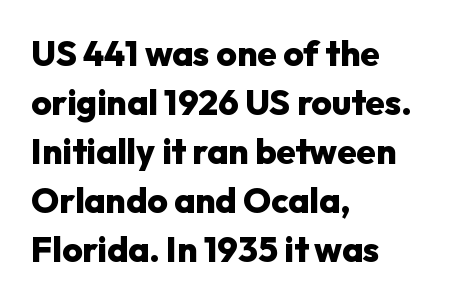
Q: Is the text bold? A: Yes.
Q: Is the text italic (slanted)? A: No, it is upright.
Q: Is the typeface a serif or a sans-serif typeface? A: Sans-serif.
Q: Is the text underlined? A: No.
Q: How is the paragraph aligned? A: Left-aligned.
Q: Is the spacing between letters normal or unusually wide? A: Normal.
Q: Is the spacing between lines tight, normal or loose? A: Normal.
Q: Width (condensed, normal, or wide)? A: Normal.
Q: Stroke contrast? A: Low.
Q: x-height? A: Medium.
Q: Monospaced? A: No.
